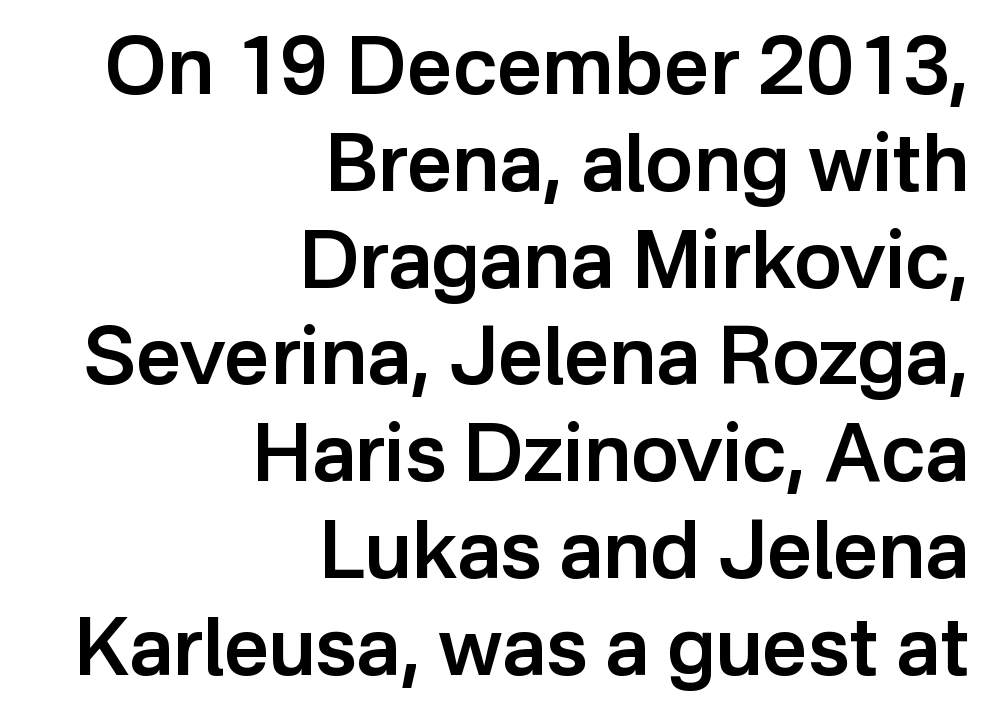
The image shows 80 px semibold sans-serif type, upright; set right-aligned, line spacing 1.21x, normal letter spacing, not underlined; low stroke contrast and a medium x-height.
